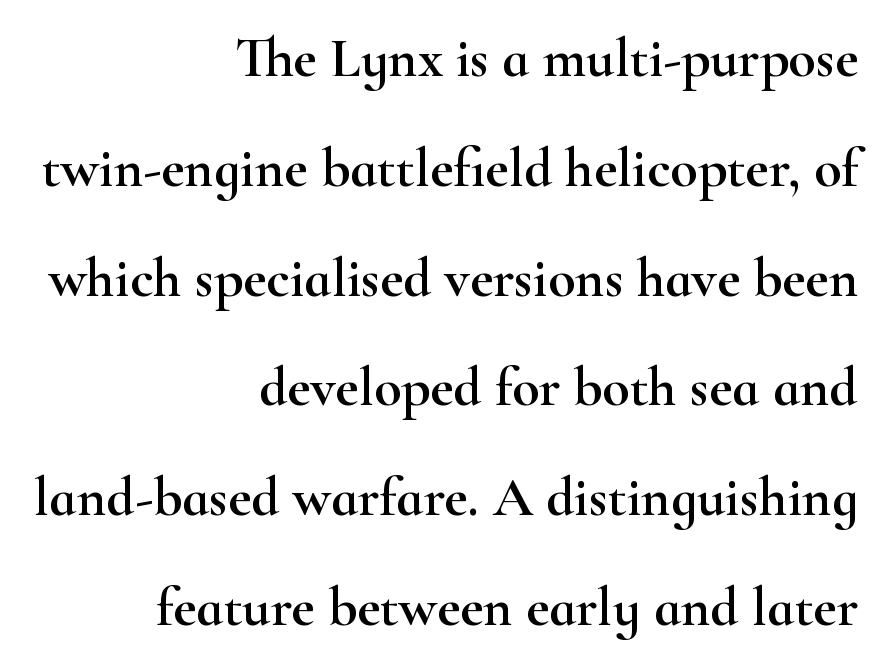
The image shows 56 px wide serif type, upright; set right-aligned, loose line spacing (1.96x), normal letter spacing, not underlined; high stroke contrast and a small x-height.
